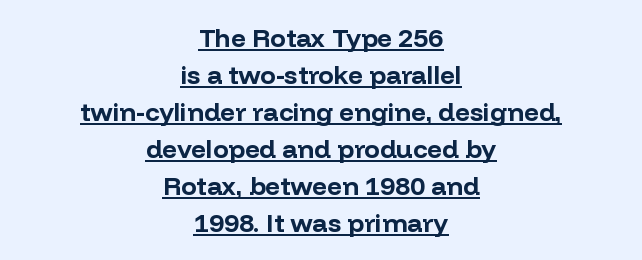
The image shows 26 px bold type, upright; set centered, normal line spacing (1.42x), normal letter spacing, underlined.
